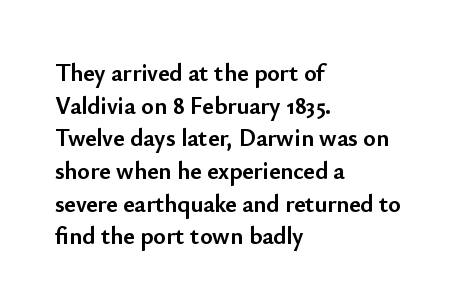
The image shows 24 px bold type, upright; set left-aligned, normal line spacing (1.36x), normal letter spacing, not underlined.
